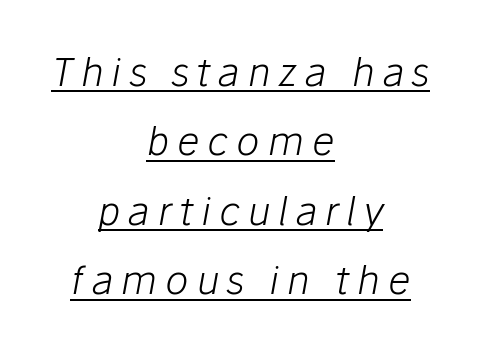
Q: Is the text bold? A: No.
Q: Is the text italic (slanted)? A: Yes, it leans right by about 10 degrees.
Q: Is the text underlined? A: Yes.
Q: How is the paragraph aligned? A: Centered.
Q: Is the spacing between letters normal or unusually wide? A: Unusually wide.
Q: Width (condensed, normal, or wide)? A: Normal.
Q: Stroke contrast? A: Low.
Q: x-height? A: Medium.
Q: Monospaced? A: No.
